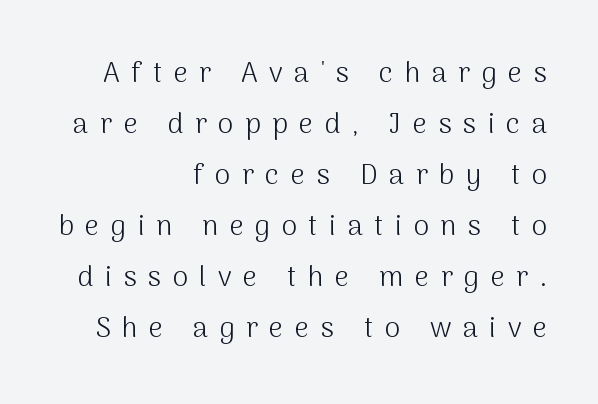
Q: Is the text bold? A: No.
Q: Is the text italic (slanted)? A: No, it is upright.
Q: Is the typeface a serif or a sans-serif typeface? A: Sans-serif.
Q: Is the text underlined? A: No.
Q: How is the paragraph aligned? A: Right-aligned.
Q: Is the spacing between letters normal or unusually wide? A: Unusually wide.
Q: Width (condensed, normal, or wide)? A: Normal.
Q: Stroke contrast? A: Medium.
Q: x-height? A: Medium.
Q: Monospaced? A: No.
